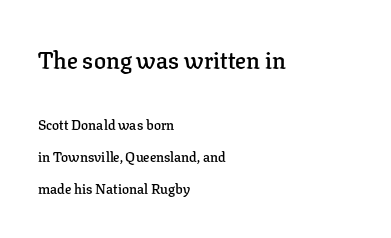
{"italic": "no", "bold": "semi", "underline": "no", "align": "left", "line_spacing": "loose", "line_spacing_ratio": 2.29, "letter_spacing": "normal", "letter_spacing_em": 0.0, "larger_block": "first", "size_ratio": 1.71, "glyph_px": 24}
